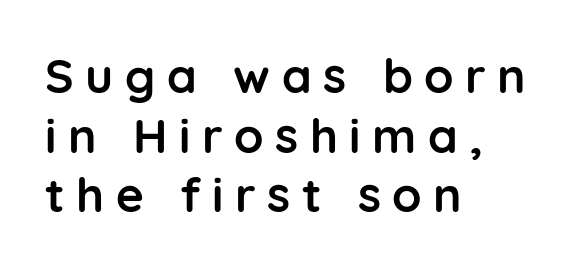
The image shows 48 px semibold sans-serif type, upright; set left-aligned, line spacing 1.24x, unusually wide letter spacing (+0.24 em), not underlined; low stroke contrast and a medium x-height.
